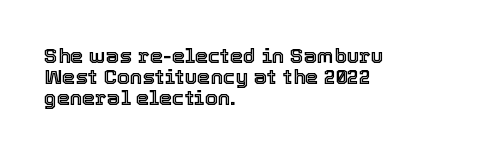
A typesetter would mark this as roman, not italic. Each word holds together tightly as a unit, with standard inter-letter gaps. Whoever set this chose condensed vertical rhythm over breathing room. Unmarked baselines from the first word to the last. Which margin do the lines hug? The left one — the right edge is uneven.
